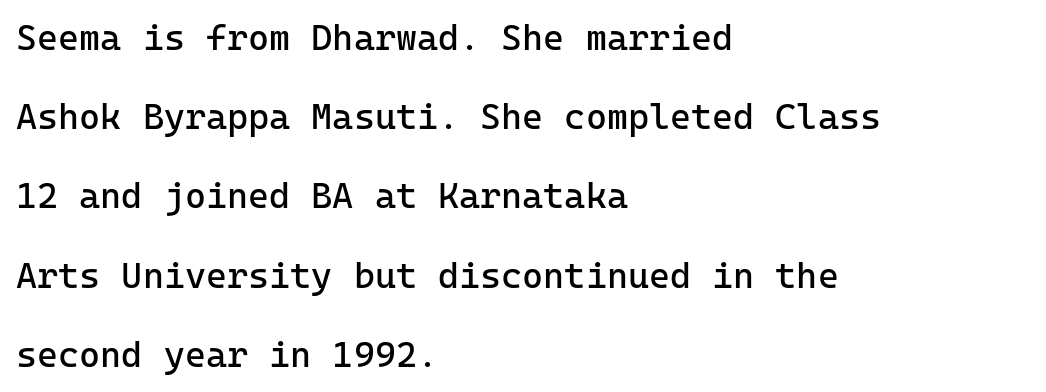
The image shows 36 px regular-weight sans-serif type, upright; set left-aligned, loose line spacing (2.2x), normal letter spacing, not underlined; low stroke contrast and a medium x-height.
